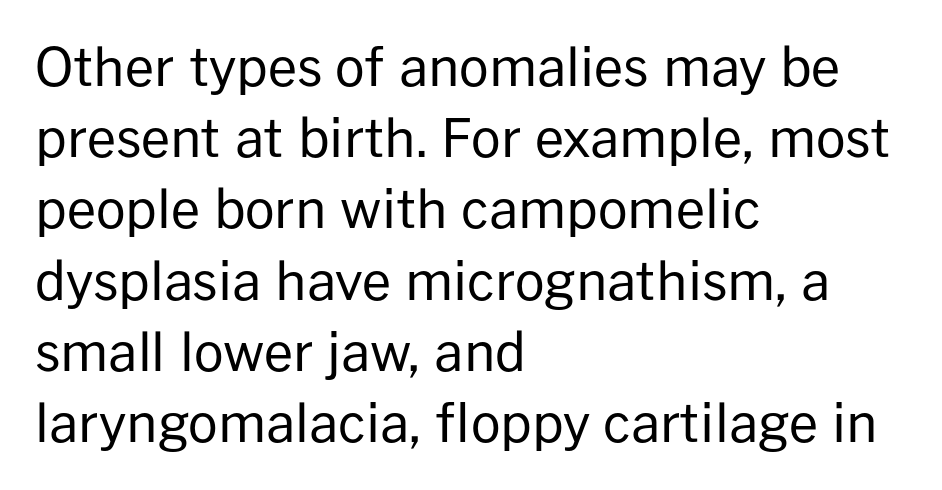
The image shows 52 px regular-weight sans-serif type, upright; set left-aligned, normal line spacing (1.37x), normal letter spacing, not underlined; low stroke contrast and a medium x-height.
